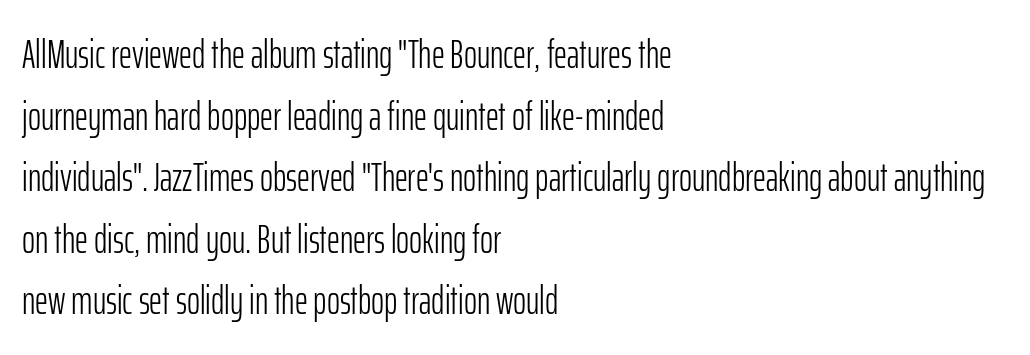
{"serif": "no", "italic": "no", "bold": "no", "weight": "light", "width": "condensed", "stroke_contrast": "low", "x_height": "medium", "monospaced": "no", "underline": "no", "align": "left", "line_spacing": "normal", "line_spacing_ratio": 1.54, "letter_spacing": "normal", "letter_spacing_em": 0.0, "glyph_px": 40}
